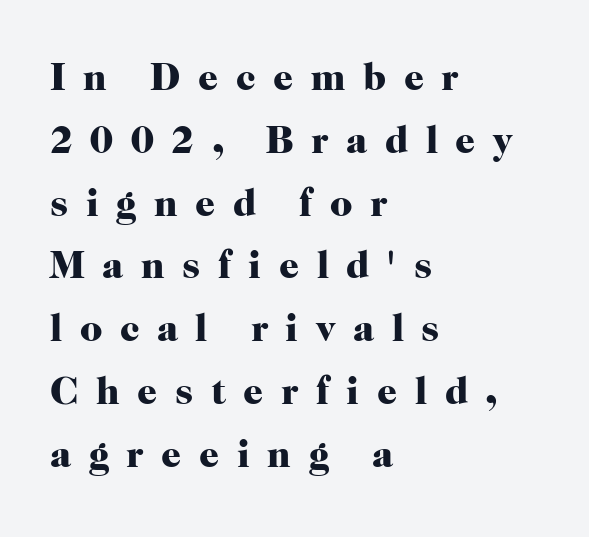
{"serif": "yes", "italic": "no", "bold": "yes", "weight": "heavy", "width": "normal", "stroke_contrast": "high", "x_height": "medium", "monospaced": "no", "underline": "no", "align": "left", "line_spacing": "normal", "line_spacing_ratio": 1.61, "letter_spacing": "wide", "letter_spacing_em": 0.45, "glyph_px": 39}
